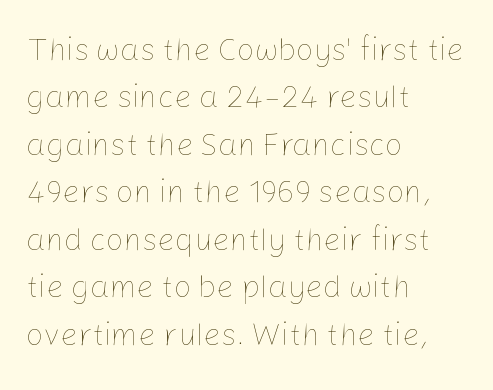
The setting favours the left margin, as ordinary paragraphs usually do. Looks like regular typesetting: each glyph gets only the width it needs. Bold? No — there's no thickening of the strokes. Letters rest on an invisible, unmarked baseline.
